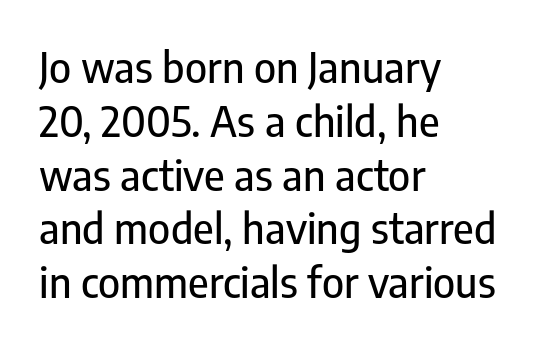
Q: Is the text italic (slanted)? A: No, it is upright.
Q: Is the typeface a serif or a sans-serif typeface? A: Sans-serif.
Q: Is the text underlined? A: No.
Q: How is the paragraph aligned? A: Left-aligned.
Q: Is the spacing between letters normal or unusually wide? A: Normal.
Q: Is the spacing between lines tight, normal or loose? A: Normal.
Q: Width (condensed, normal, or wide)? A: Condensed.
Q: Stroke contrast? A: Low.
Q: x-height? A: Medium.
Q: Monospaced? A: No.
